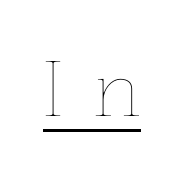
The image shows 72 px thin type, upright; set unusually wide letter spacing (+0.44 em), underlined; low stroke contrast and a medium x-height.
